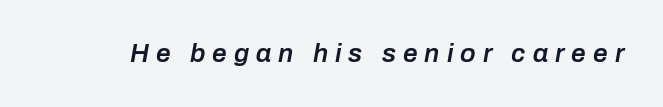
{"italic": "yes", "lean": "right", "slant_degrees": 10, "bold": "semi", "underline": "no", "letter_spacing": "wide", "letter_spacing_em": 0.27, "glyph_px": 26}
